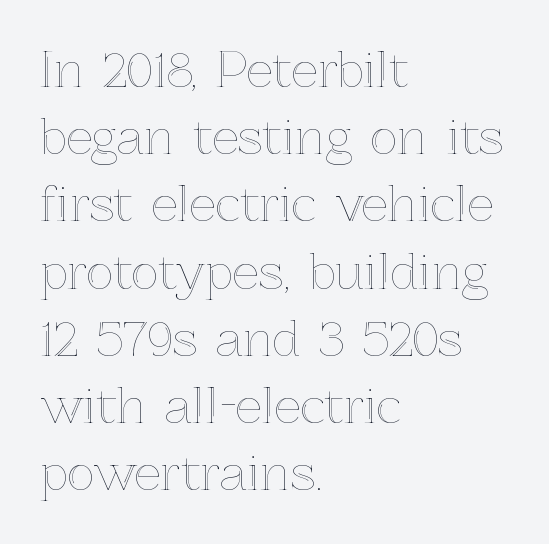
Notice how descenders clear the ascenders below comfortably — that's standard leading. The rag falls on the right side of this text block. This rendering features lettering with no underline. How are the letters spaced? Ordinarily, with no added tracking. When letters stand straight like this, we call the style roman or upright. The letters advance in unequal steps, a hallmark of proportional type.
